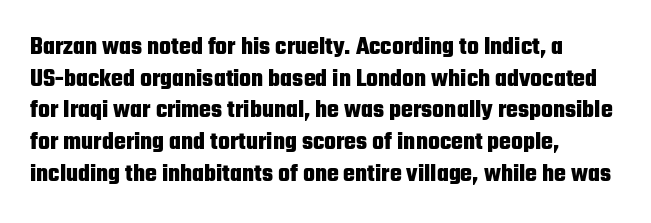
{"italic": "no", "bold": "yes", "underline": "no", "align": "left", "line_spacing": "normal", "line_spacing_ratio": 1.27, "letter_spacing": "normal", "letter_spacing_em": 0.0, "glyph_px": 25}
